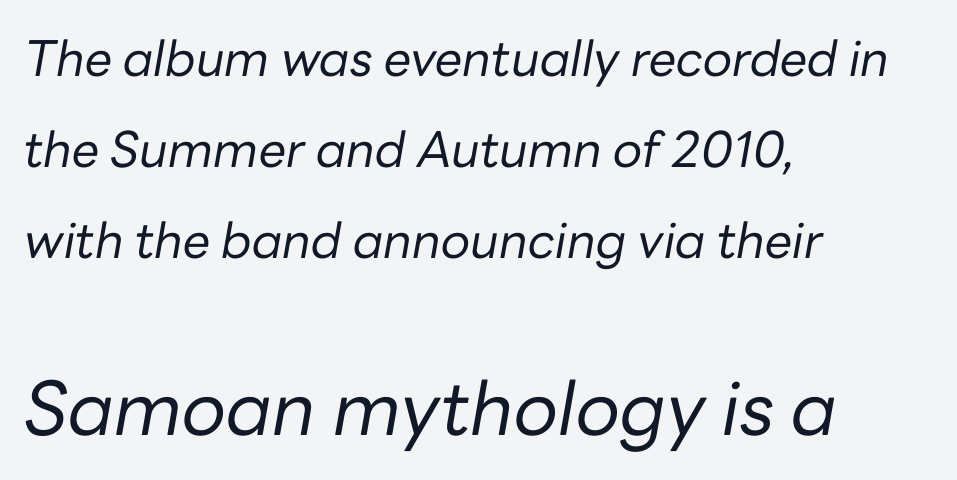
Q: Is the text bold? A: No.
Q: Is the text italic (slanted)? A: Yes, it leans right by about 10 degrees.
Q: Is the text underlined? A: No.
Q: How is the paragraph aligned? A: Left-aligned.
Q: Is the spacing between letters normal or unusually wide? A: Normal.
Q: Which block of text is set in a larger size, the first (top) or the second (bottom)? A: The second (bottom) one.
Q: Width (condensed, normal, or wide)? A: Normal.
Q: Stroke contrast? A: Low.
Q: x-height? A: Medium.
Q: Monospaced? A: No.
